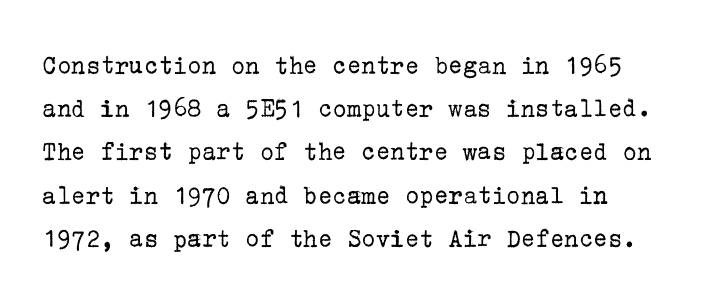
Q: Is the text bold? A: No.
Q: Is the text italic (slanted)? A: No, it is upright.
Q: Is the text underlined? A: No.
Q: Is the spacing between letters normal or unusually wide? A: Normal.
Q: Is the spacing between lines tight, normal or loose? A: Normal.
